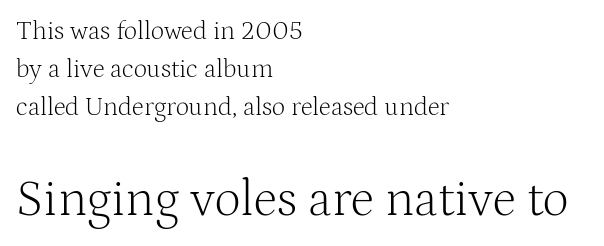
Look at the tracking — it's just the regular setting, nothing added. Is there much room between lines? A standard amount, neither cramped nor airy. Visually the block forms a straight wall on the left and a jagged coastline on the right. The later block is typeset at a bigger size than the earlier block.
